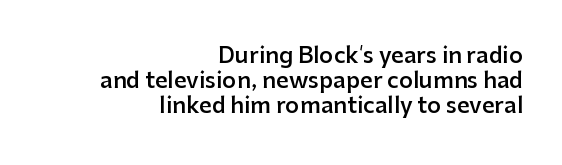
{"italic": "no", "bold": "semi", "underline": "no", "align": "right", "line_spacing": "tight", "line_spacing_ratio": 1.14, "letter_spacing": "normal", "letter_spacing_em": 0.0, "glyph_px": 22}
